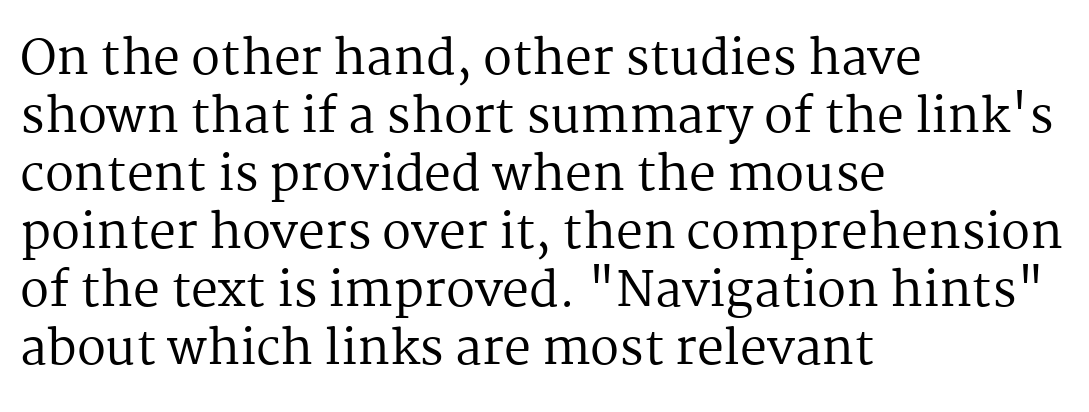
Honestly, the letter spacing is just normal — you wouldn't notice it. Stroke terminals: seriffed. Glance below the letters and you will spot only blank space. The axis of the letterforms is exactly vertical. Weight: not bold — regular or lighter. These lines are set flush left with a ragged right edge.
